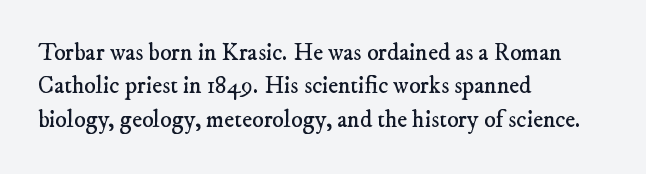
The image shows 24 px text type; set left-aligned, normal line spacing (1.39x), normal letter spacing, not underlined.
